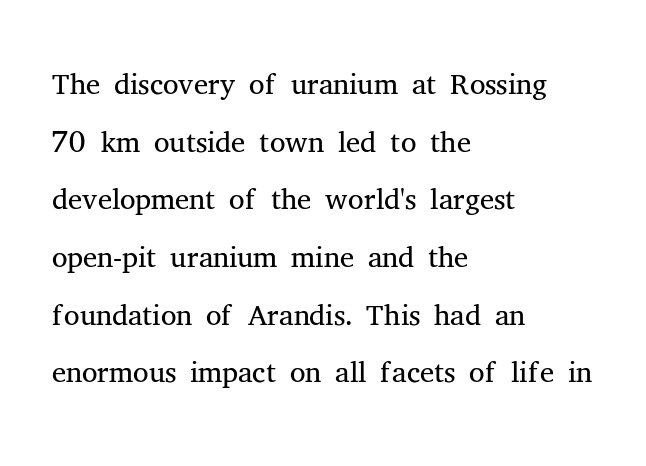
The line-height multiplier appears to be the usual default. Stroke mass is kept to a normal reading level or below. In terms of letterform style, serifs are clearly present. Spacing between characters is what you'd get straight out of the box. Letters rest on an invisible, unmarked baseline.
